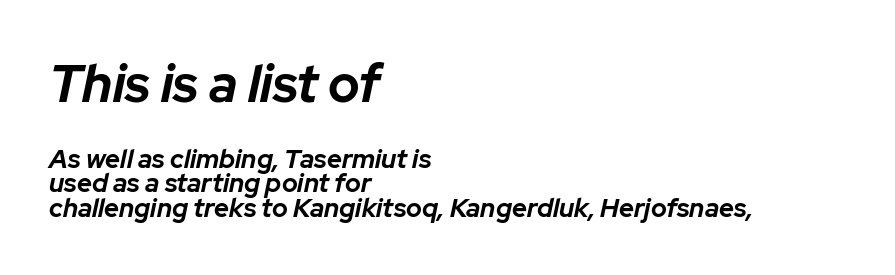
The image shows 52 px bold type, italic (leaning right); set left-aligned, tight line spacing (0.96x), normal letter spacing, not underlined; the first (top) block is 2.0x larger; low stroke contrast and a medium x-height.
